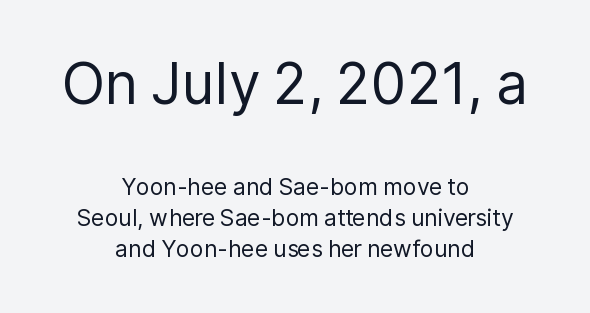
Q: Is the text bold? A: No.
Q: Is the text italic (slanted)? A: No, it is upright.
Q: Is the typeface a serif or a sans-serif typeface? A: Sans-serif.
Q: Is the text underlined? A: No.
Q: How is the paragraph aligned? A: Centered.
Q: Is the spacing between letters normal or unusually wide? A: Normal.
Q: Is the spacing between lines tight, normal or loose? A: Normal.
Q: Which block of text is set in a larger size, the first (top) or the second (bottom)? A: The first (top) one.
Q: Width (condensed, normal, or wide)? A: Normal.
Q: Stroke contrast? A: Low.
Q: x-height? A: Medium.
Q: Monospaced? A: No.
